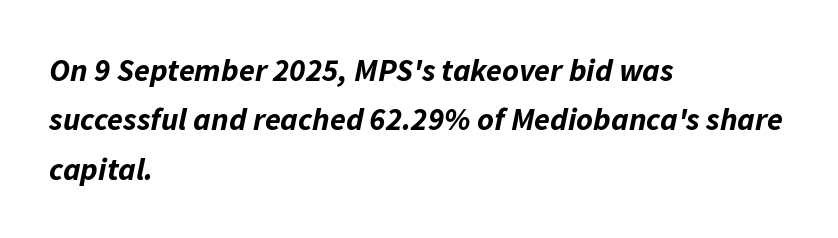
{"italic": "yes", "lean": "right", "slant_degrees": 11, "bold": "yes", "weight": "bold", "width": "normal", "stroke_contrast": "low", "x_height": "medium", "monospaced": "no", "underline": "no", "align": "left", "line_spacing": "normal", "line_spacing_ratio": 1.54, "letter_spacing": "normal", "letter_spacing_em": 0.0, "glyph_px": 32}
